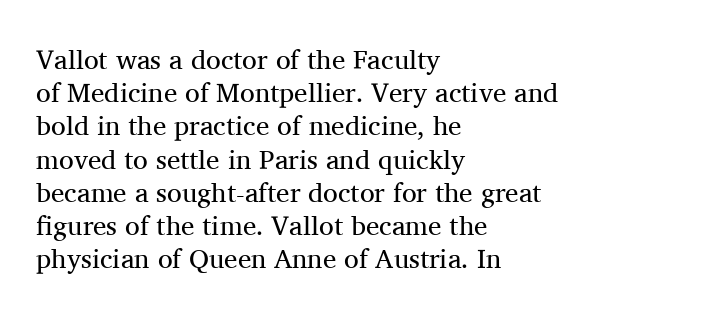
Q: Is the text bold? A: No.
Q: Is the text italic (slanted)? A: No, it is upright.
Q: Is the text underlined? A: No.
Q: How is the paragraph aligned? A: Left-aligned.
Q: Is the spacing between letters normal or unusually wide? A: Normal.
